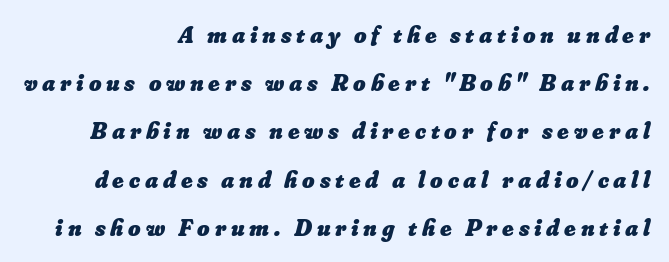
The image shows 24 px bold type; set right-aligned, loose line spacing (2.01x), unusually wide letter spacing (+0.2 em), not underlined.
